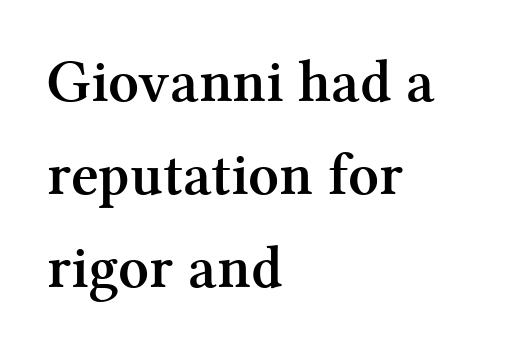
The passage shown is not underscored anywhere. The text was rendered using a seriffed face with decorative stroke endings. The space between consecutive lines is moderate. Look at the stroke-to-counter ratio: heavy, a bold.
